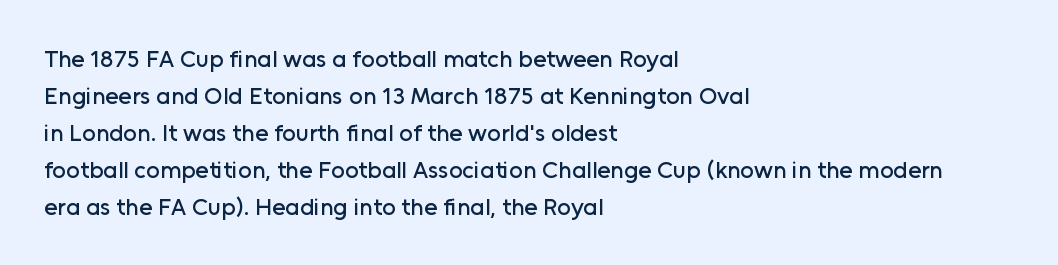
This is roman type, the default non-slanted kind. The lines in this sample share a left origin and differ only in where they stop. Glance below the letters and you will spot only blank space. The line-height multiplier appears to be the usual default. No extra tracking has been applied to these lines.
